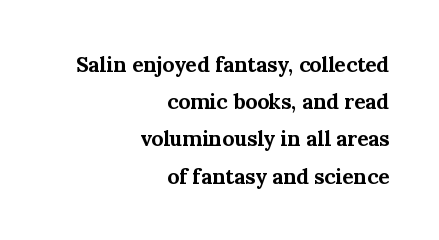
The image shows 21 px bold type, upright; set right-aligned, line spacing 1.77x, normal letter spacing, not underlined.
